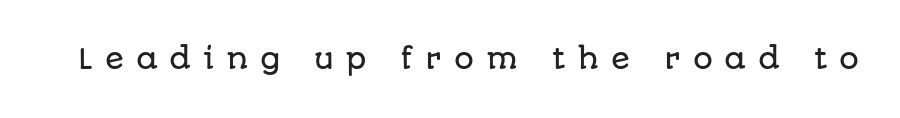
{"serif": "no", "italic": "no", "width": "normal", "stroke_contrast": "low", "x_height": "large", "monospaced": "no", "underline": "no", "letter_spacing": "wide", "letter_spacing_em": 0.42, "glyph_px": 28}
